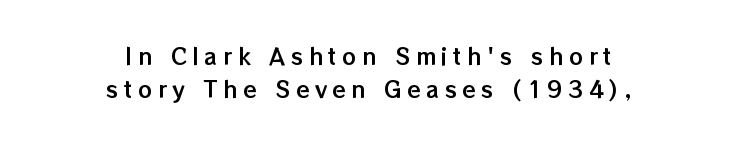
If you drew a line through each stem, it would be perfectly vertical. Descenders are the only things crossing below the line. The line-height multiplier appears to be the usual default. This rendering widens character spacing well past its baseline value.
